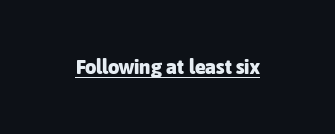
The image shows 20 px bold type, upright; set normal letter spacing, underlined.
